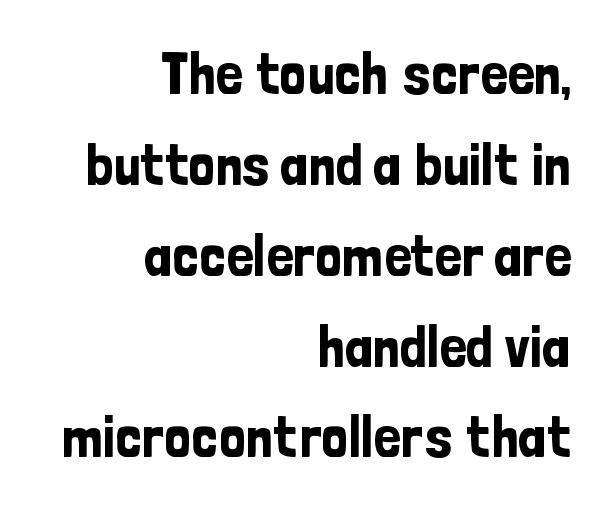
Anything drawn beneath the words? Only blank space. These lines were composed using upright roman letters. Think of a printed novel: that variable character pitch is what you see here. Honestly, the letter spacing is just normal — you wouldn't notice it.
